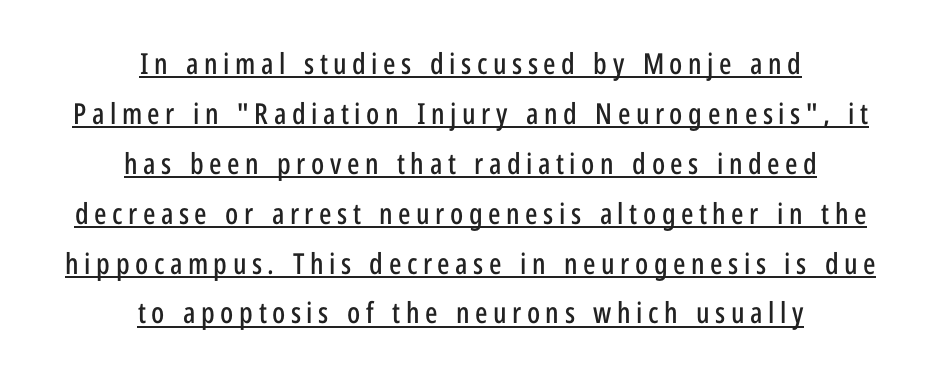
Q: Is the text italic (slanted)? A: No, it is upright.
Q: Is the typeface a serif or a sans-serif typeface? A: Sans-serif.
Q: Is the text underlined? A: Yes.
Q: How is the paragraph aligned? A: Centered.
Q: Width (condensed, normal, or wide)? A: Condensed.
Q: Stroke contrast? A: Low.
Q: x-height? A: Medium.
Q: Monospaced? A: No.
